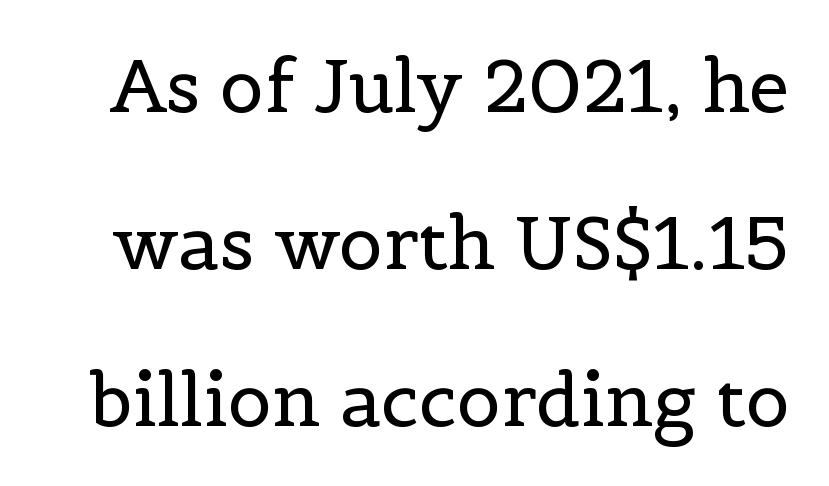
The image shows 73 px regular-weight serif type, upright; set loose line spacing (2.15x), normal letter spacing, not underlined; a medium x-height.
